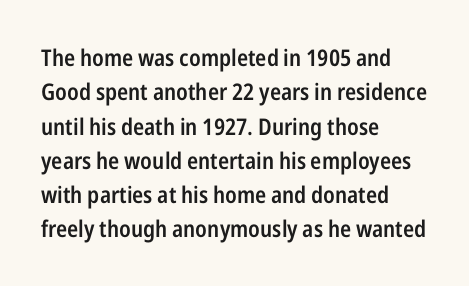
{"italic": "no", "bold": "semi", "underline": "no", "align": "left", "line_spacing": "normal", "line_spacing_ratio": 1.49, "letter_spacing": "normal", "letter_spacing_em": 0.0, "glyph_px": 23}
